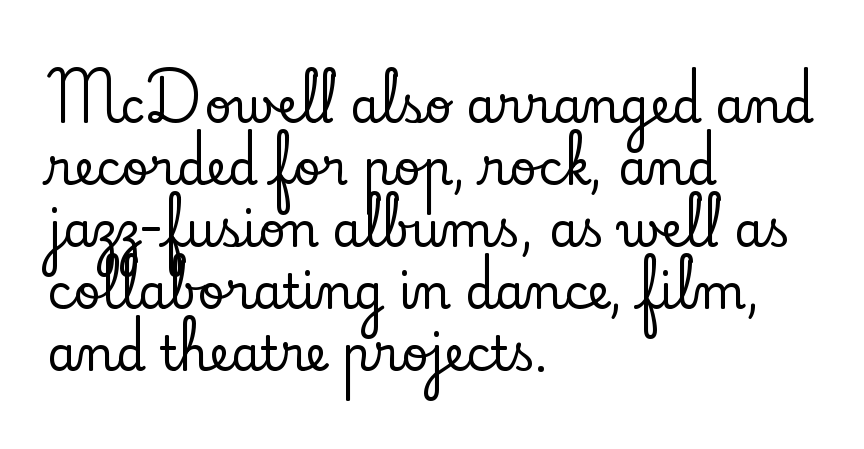
{"serif": "yes", "italic": "no", "width": "normal", "stroke_contrast": "low", "x_height": "small", "monospaced": "no", "underline": "no", "align": "left", "line_spacing": "normal", "line_spacing_ratio": 1.32, "letter_spacing": "normal", "letter_spacing_em": 0.0, "glyph_px": 47}
